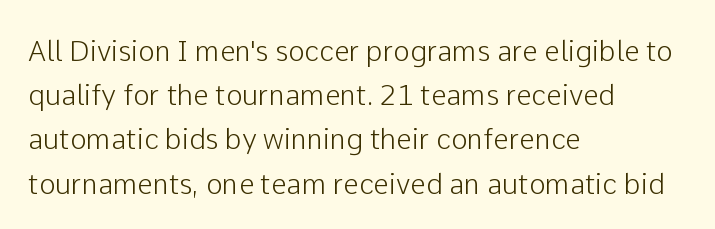
You could call the tracking neutral — neither tight nor loose. Typographically, this falls in the sans-serif category. Short and long lines alike share a common starting point at left. A typesetter would call this leading conventional body-copy spacing.
